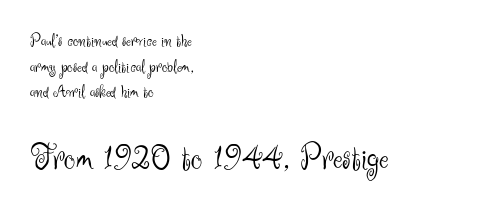
The image shows 36 px light sans-serif type, upright; set left-aligned, normal line spacing (1.43x), normal letter spacing, not underlined; the second (bottom) block is 2.0x larger; medium stroke contrast and a small x-height.
